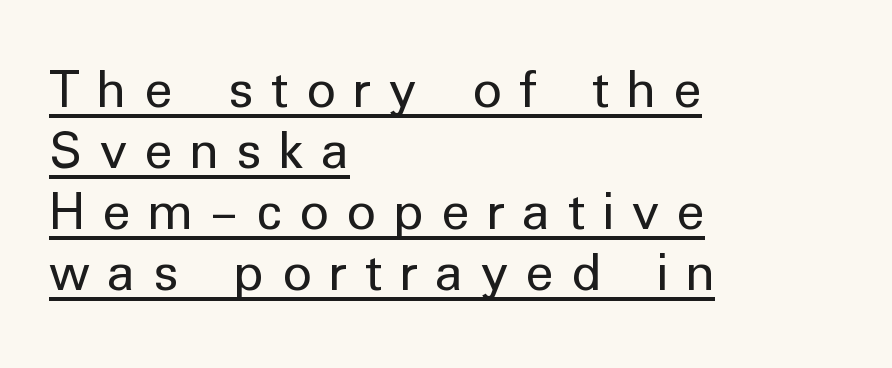
Students, note that the glyphs here are deliberately spaced far apart. Horizontally, the lines are justified to the leading edge only. No heavy texture on the line: the type isn't bold. Unlike a traditional serif, this face leaves its strokes unadorned.
